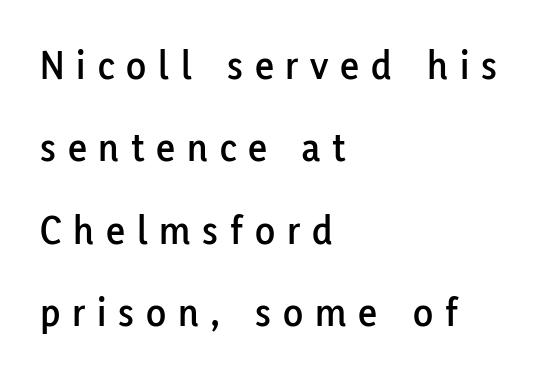
The space between consecutive lines is lavish. Do the characters align in a grid? No, the font is proportional. The text block is weighted toward the left margin, trailing off unevenly rightward. Classification — sans serif.
